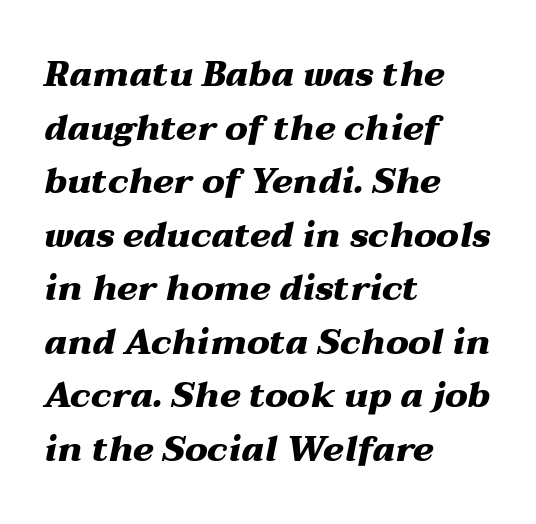
Q: Is the text bold? A: Yes.
Q: Is the text italic (slanted)? A: Yes, it leans right by about 12 degrees.
Q: Is the text underlined? A: No.
Q: How is the paragraph aligned? A: Left-aligned.
Q: Is the spacing between letters normal or unusually wide? A: Normal.
Q: Is the spacing between lines tight, normal or loose? A: Normal.
Q: Width (condensed, normal, or wide)? A: Wide.
Q: Stroke contrast? A: Medium.
Q: x-height? A: Medium.
Q: Monospaced? A: No.
